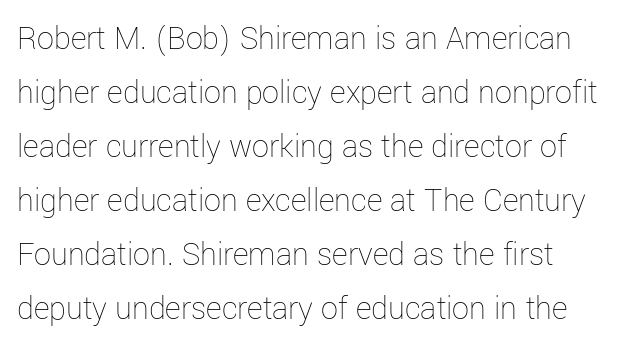
Q: Is the text bold? A: No.
Q: Is the text italic (slanted)? A: No, it is upright.
Q: Is the text underlined? A: No.
Q: How is the paragraph aligned? A: Left-aligned.
Q: Is the spacing between letters normal or unusually wide? A: Normal.
Q: Is the spacing between lines tight, normal or loose? A: Normal.
Q: Width (condensed, normal, or wide)? A: Normal.
Q: Stroke contrast? A: Low.
Q: x-height? A: Medium.
Q: Monospaced? A: No.
